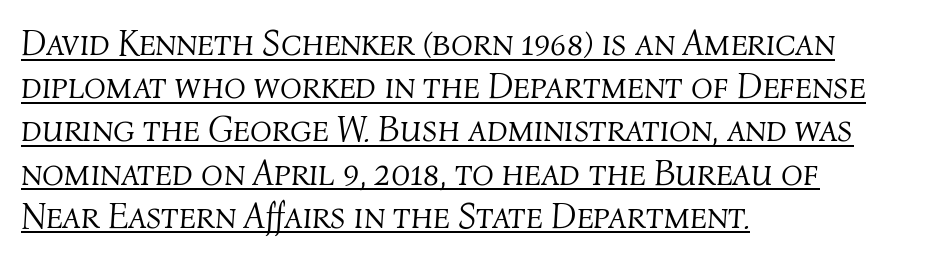
The image shows 36 px light type, italic (leaning right); set left-aligned, line spacing 1.2x, normal letter spacing, underlined; medium stroke contrast and a medium x-height.
